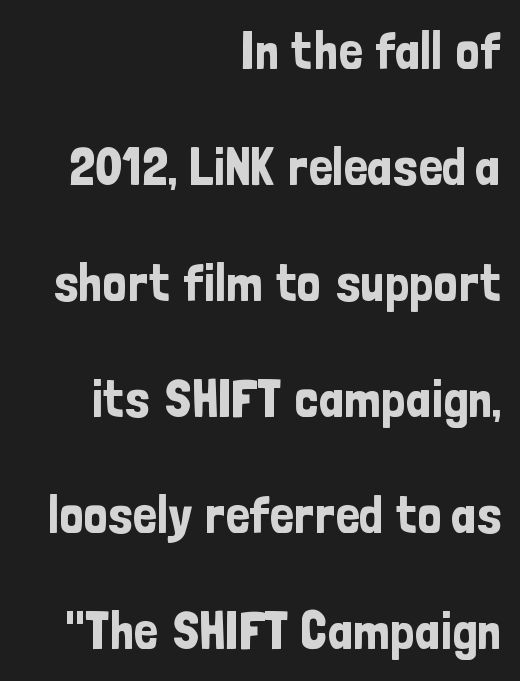
The image shows 53 px condensed sans-serif type, upright; set right-aligned, loose line spacing (2.19x), normal letter spacing, not underlined; low stroke contrast and a medium x-height.
